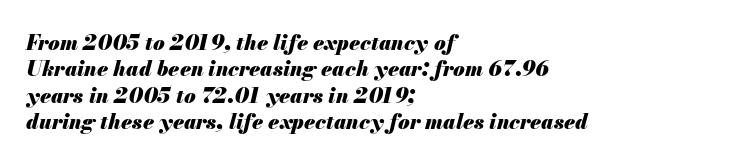
Look at the tracking — it's just the regular setting, nothing added. Reading down the block, your eye returns to a fixed left position each line. An italicized treatment has been applied to the whole sample. Chunky letters — that's bold for sure. Leading: standard.
